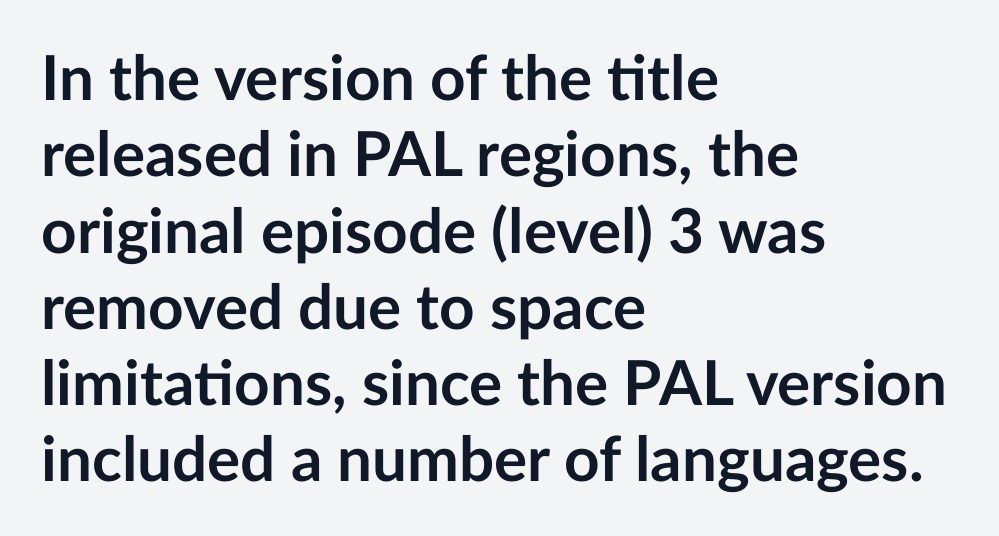
{"serif": "no", "italic": "no", "bold": "yes", "weight": "semibold", "width": "normal", "stroke_contrast": "low", "x_height": "medium", "monospaced": "no", "underline": "no", "align": "left", "line_spacing_ratio": 1.23, "letter_spacing": "normal", "letter_spacing_em": 0.0, "glyph_px": 62}
